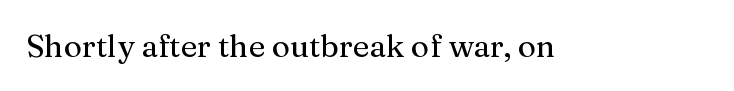
Q: Is the text italic (slanted)? A: No, it is upright.
Q: Is the typeface a serif or a sans-serif typeface? A: Serif.
Q: Is the text underlined? A: No.
Q: Is the spacing between letters normal or unusually wide? A: Normal.
Q: Width (condensed, normal, or wide)? A: Normal.
Q: Stroke contrast? A: Medium.
Q: x-height? A: Medium.
Q: Monospaced? A: No.
